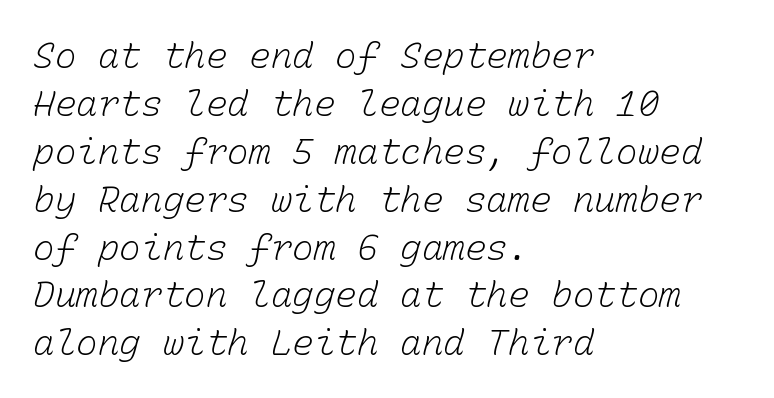
Q: Is the text bold? A: No.
Q: Is the text underlined? A: No.
Q: How is the paragraph aligned? A: Left-aligned.
Q: Is the spacing between letters normal or unusually wide? A: Normal.
Q: Is the spacing between lines tight, normal or loose? A: Normal.
Q: Width (condensed, normal, or wide)? A: Normal.
Q: Stroke contrast? A: Low.
Q: x-height? A: Medium.
Q: Monospaced? A: Yes.
